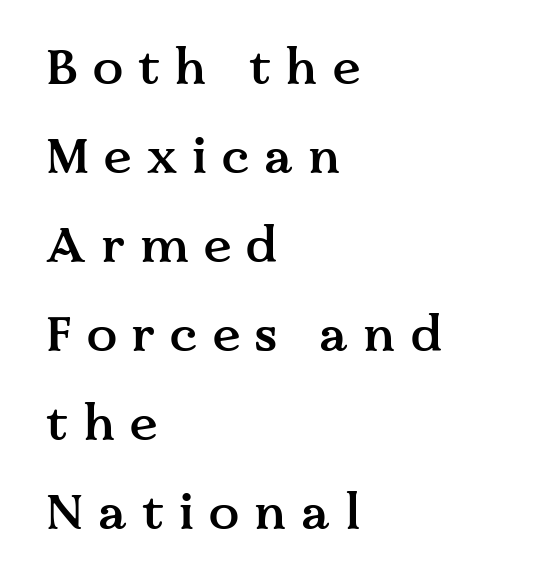
{"serif": "yes", "italic": "no", "bold": "semi", "weight": "semibold", "width": "normal", "stroke_contrast": "medium", "x_height": "medium", "monospaced": "no", "underline": "no", "align": "left", "line_spacing_ratio": 1.78, "letter_spacing": "wide", "letter_spacing_em": 0.3, "glyph_px": 50}
